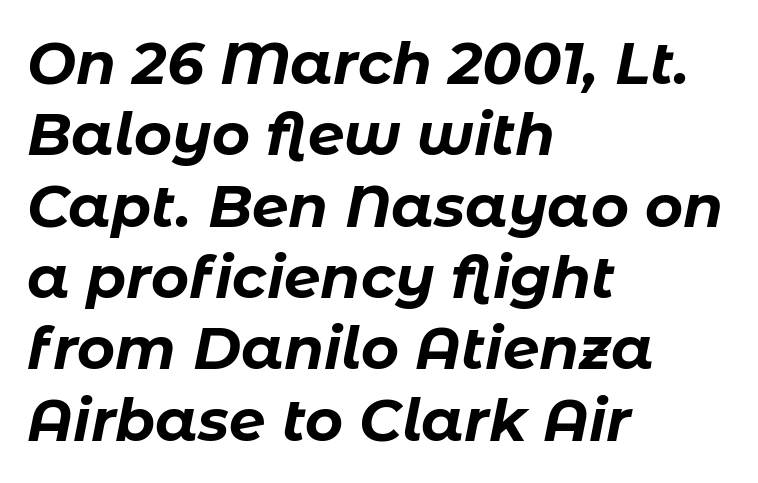
{"italic": "yes", "lean": "right", "slant_degrees": 11, "bold": "yes", "weight": "bold", "width": "normal", "stroke_contrast": "low", "x_height": "medium", "monospaced": "no", "underline": "no", "align": "left", "line_spacing_ratio": 1.23, "letter_spacing": "normal", "letter_spacing_em": 0.0, "glyph_px": 58}
